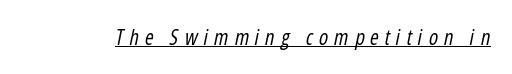
The image shows 21 px text type, italic (leaning right); set unusually wide letter spacing (+0.29 em), underlined.
